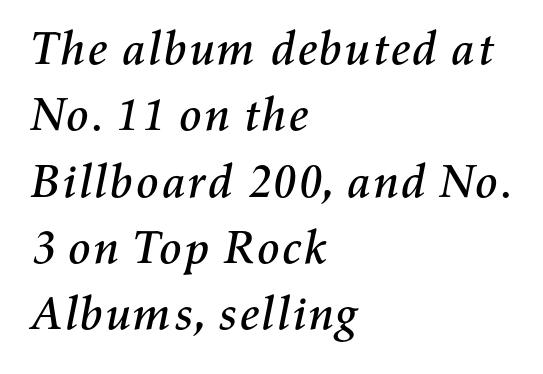
Q: Is the text italic (slanted)? A: Yes, it leans right by about 11 degrees.
Q: Is the text underlined? A: No.
Q: How is the paragraph aligned? A: Left-aligned.
Q: Is the spacing between letters normal or unusually wide? A: Normal.
Q: Is the spacing between lines tight, normal or loose? A: Normal.
Q: Width (condensed, normal, or wide)? A: Normal.
Q: Stroke contrast? A: Medium.
Q: x-height? A: Medium.
Q: Monospaced? A: No.
